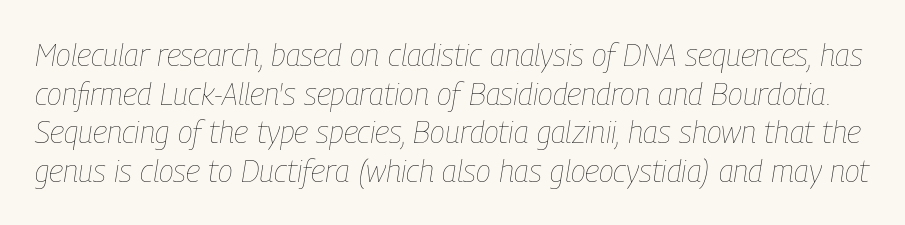
Students, observe: this is what conventionally led text looks like. This sample has the flowing, uneven cadence of proportional lettering. Stems and bowls with no extra thickness — not bold. Observe the lean: these are italic letterforms. Glyph-to-glyph distance matches everyday printed text.
